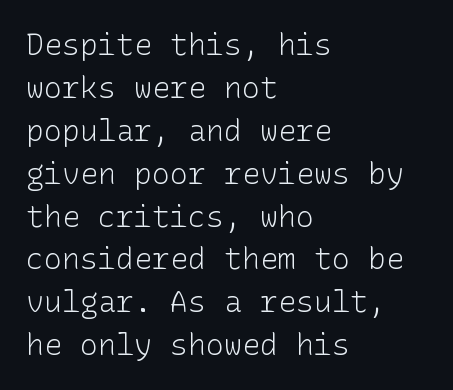
The image shows 30 px light sans-serif type, upright; set left-aligned, normal line spacing (1.43x), normal letter spacing, not underlined; low stroke contrast and a medium x-height.
